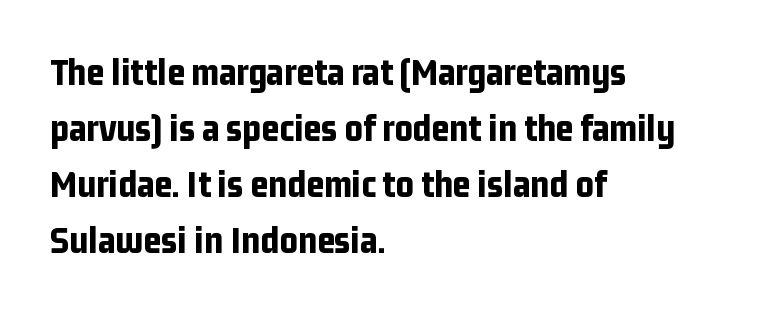
Each letter keeps its own natural width here, so spacing adapts to shape. In terms of letterspacing, this is plain default setting. Each glyph is drawn with heavy, bold strokes. Stroke terminals: plain, sans-serif.
